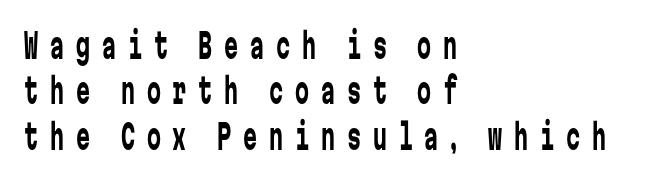
The image shows 35 px regular-weight, condensed sans-serif type, upright, monospaced; set left-aligned, normal line spacing (1.3x), unusually wide letter spacing (+0.34 em), not underlined; low stroke contrast and a medium x-height.
